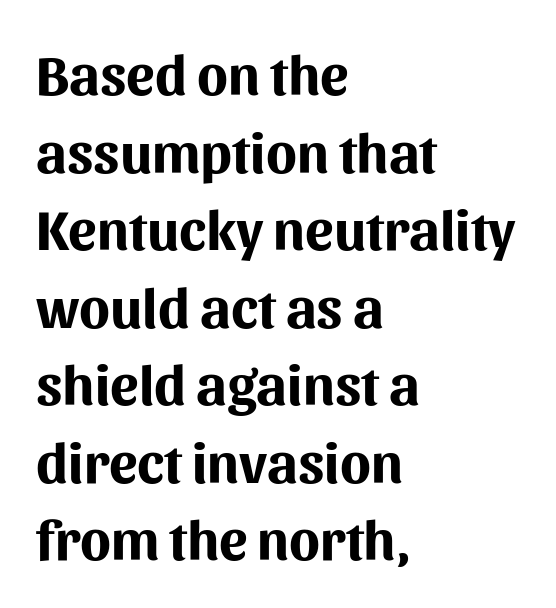
The letters sit at their default tracking, neither squeezed nor spread. The typesetter chose a ragged-right arrangement here. One glance says typical: line gaps are just what's usual. You can tell from the bare stems that sans-serif type was used. This is heavy type, rendered in bold.
